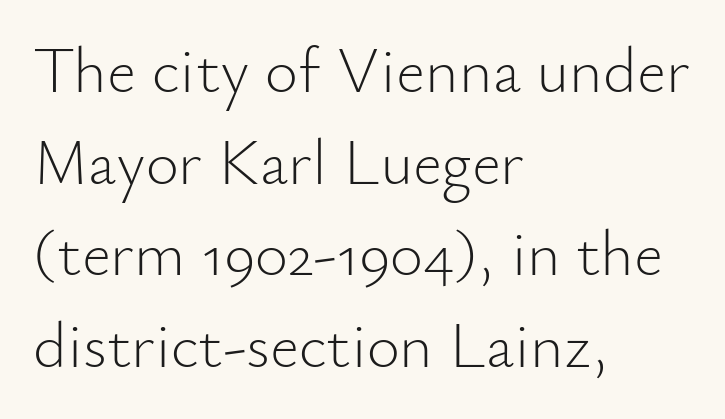
Type style note: lacks serifs. Honestly, the letter spacing is just normal — you wouldn't notice it. The weight would be labelled regular, book, light, or lighter still. Is there any slant? The stems are plumb. You could not count columns in this text — the font is proportionally spaced. Summary of vertical rhythm: regular, with standard interline spacing.
